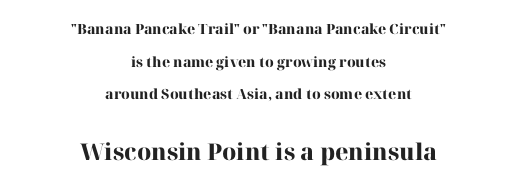
{"italic": "no", "bold": "yes", "underline": "no", "align": "center", "line_spacing": "loose", "line_spacing_ratio": 2.33, "letter_spacing": "normal", "letter_spacing_em": 0.0, "larger_block": "second", "size_ratio": 1.64, "glyph_px": 23}
